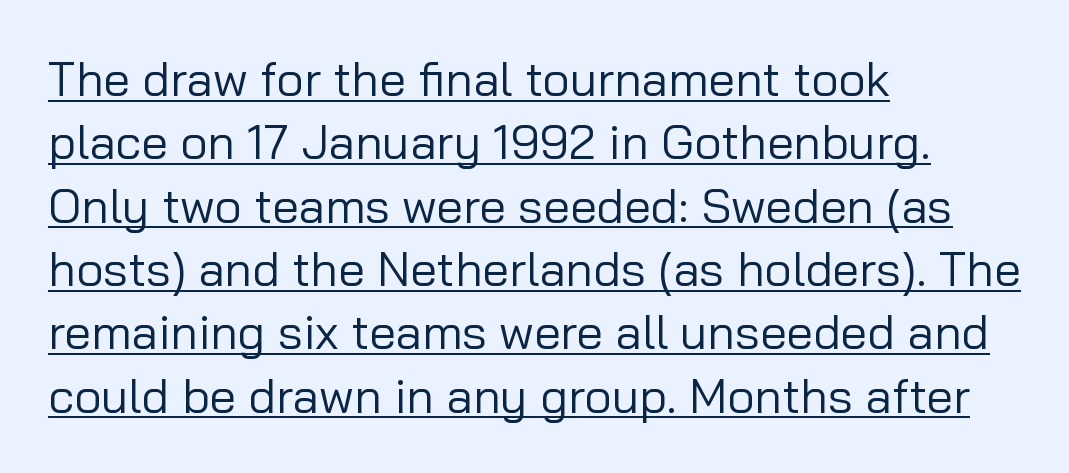
{"serif": "no", "italic": "no", "bold": "no", "weight": "regular", "width": "normal", "stroke_contrast": "low", "x_height": "medium", "monospaced": "no", "underline": "yes", "align": "left", "line_spacing": "normal", "line_spacing_ratio": 1.32, "letter_spacing": "normal", "letter_spacing_em": 0.0, "glyph_px": 48}
